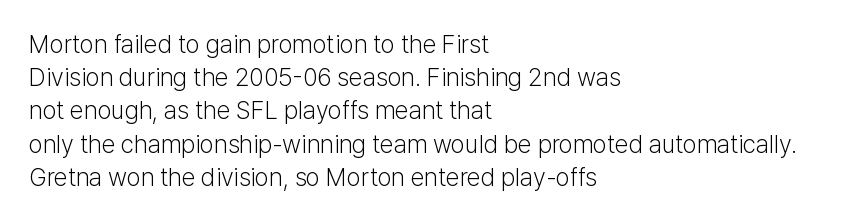
{"italic": "no", "bold": "no", "underline": "no", "align": "left", "line_spacing": "normal", "line_spacing_ratio": 1.33, "letter_spacing": "normal", "letter_spacing_em": 0.0, "glyph_px": 25}
